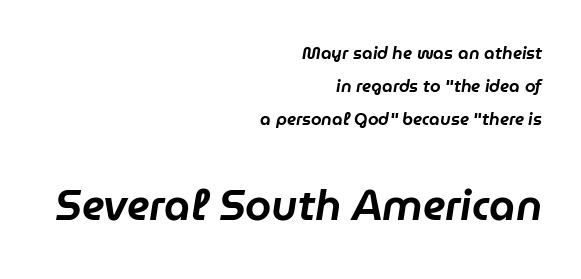
One-word summary of the alignment: right. The gap between lines stays unmarked. This sample trades compactness for vertical openness between lines. Proportional: the letters do not fall into vertical columns.
